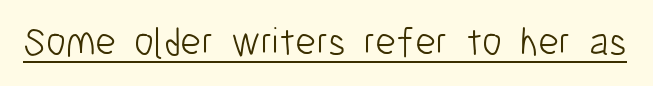
The image shows 40 px light, condensed sans-serif type, upright; set normal letter spacing, underlined; low stroke contrast and a medium x-height.
